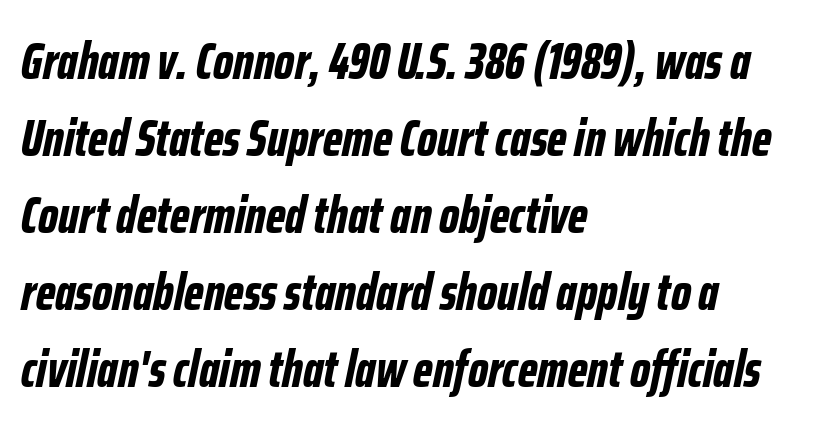
The image shows 51 px bold, condensed type, italic (leaning right); set left-aligned, normal line spacing (1.51x), normal letter spacing, not underlined; low stroke contrast and a medium x-height.
